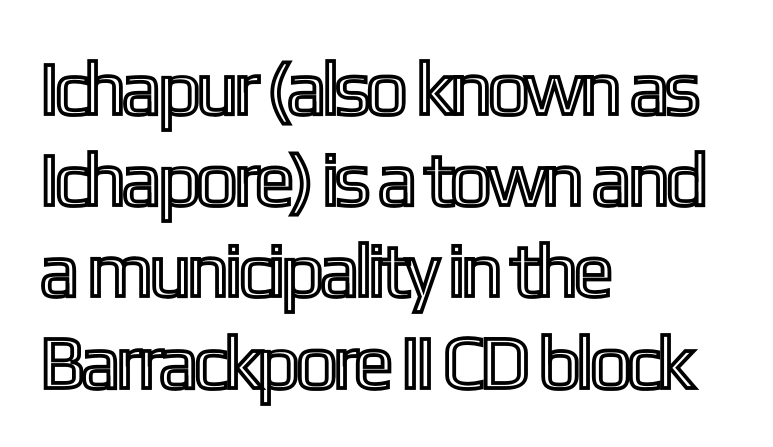
{"italic": "no", "width": "condensed", "x_height": "medium", "monospaced": "no", "underline": "no", "align": "left", "line_spacing_ratio": 1.2, "letter_spacing": "normal", "letter_spacing_em": 0.0, "glyph_px": 76}
